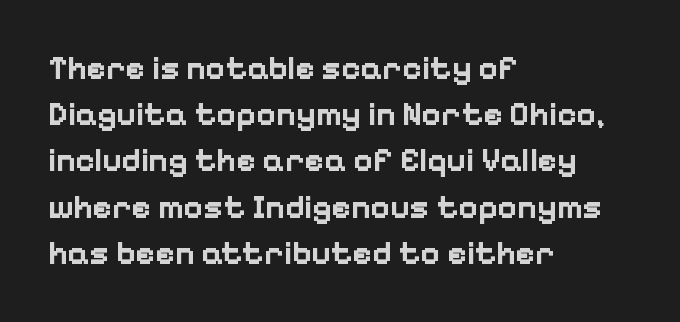
{"serif": "no", "italic": "no", "bold": "yes", "weight": "bold", "width": "normal", "stroke_contrast": "low", "x_height": "medium", "monospaced": "no", "underline": "no", "align": "left", "line_spacing": "normal", "line_spacing_ratio": 1.4, "letter_spacing": "normal", "letter_spacing_em": 0.0, "glyph_px": 33}
